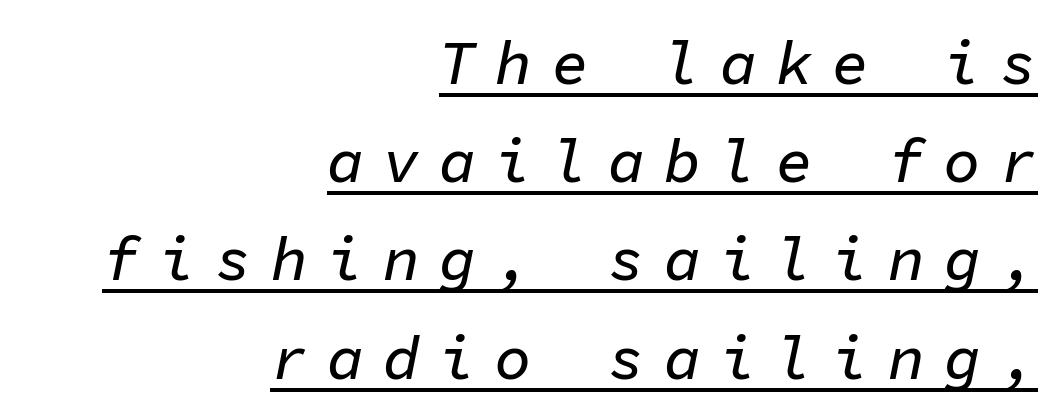
{"italic": "yes", "lean": "right", "slant_degrees": 11, "width": "normal", "stroke_contrast": "low", "x_height": "medium", "monospaced": "yes", "underline": "yes", "align": "right", "line_spacing": "normal", "line_spacing_ratio": 1.61, "letter_spacing": "wide", "letter_spacing_em": 0.32, "glyph_px": 61}
